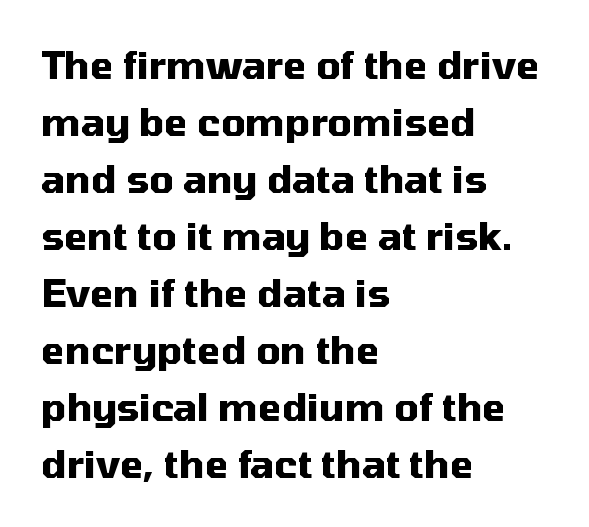
This rendering uses left alignment, leaving the right contour irregular. Glance below the letters and you will spot only blank space. This sample uses an upright cut, with every glyph sitting square on the baseline. The text was rendered using a sans face with plain stroke endings.
